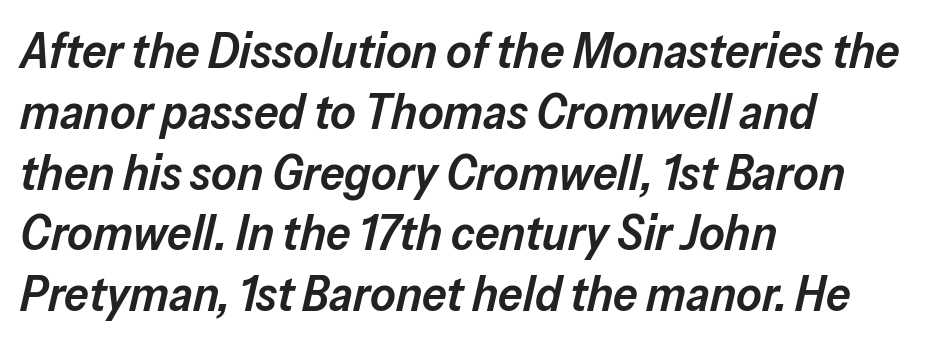
In CSS terms this would be text-align: left. The font's italic variant was chosen for this text. The passage shown is typed in a proportional face where columns would drift. The area under the type is left untouched. Tracking value appears to be zero — textbook default spacing. Students, this is semibold: more ink than regular, less than bold.
